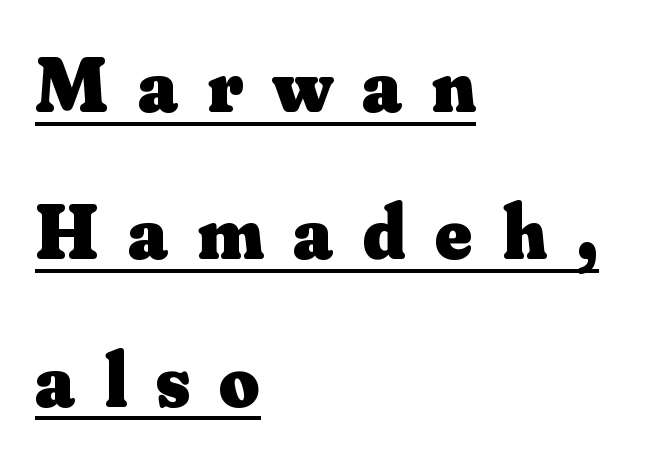
In terms of letterform style, serifs are clearly present. A classic flush-left, rag-right setting is used for this passage. In terms of posture, this sample is upright. The letterforms stand isolated, each surrounded by extra space. The strokes are fattened all the way to bold. Think of a printed novel: that variable character pitch is what you see here.
